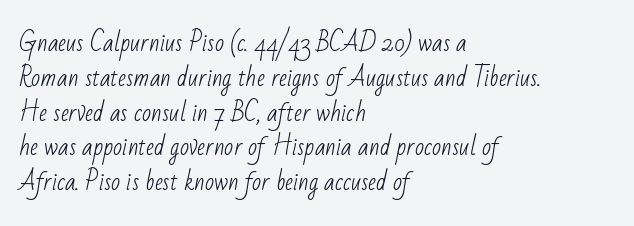
The rendering uses a moderate line-height, typical for paragraphs. These lines stack with their left ends in a neat column. Letter spacing: default. The cut favours lightness, reaching ordinary text weight at its darkest. Letters rest on an invisible, unmarked baseline.
